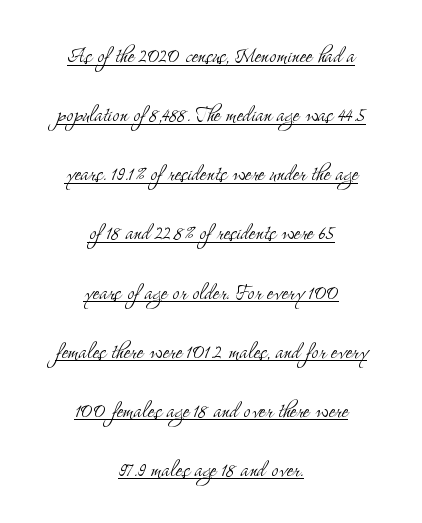
Q: Is the text bold? A: No.
Q: Is the text italic (slanted)? A: Yes.
Q: Is the text underlined? A: Yes.
Q: How is the paragraph aligned? A: Centered.
Q: Is the spacing between letters normal or unusually wide? A: Normal.
Q: Is the spacing between lines tight, normal or loose? A: Loose.
